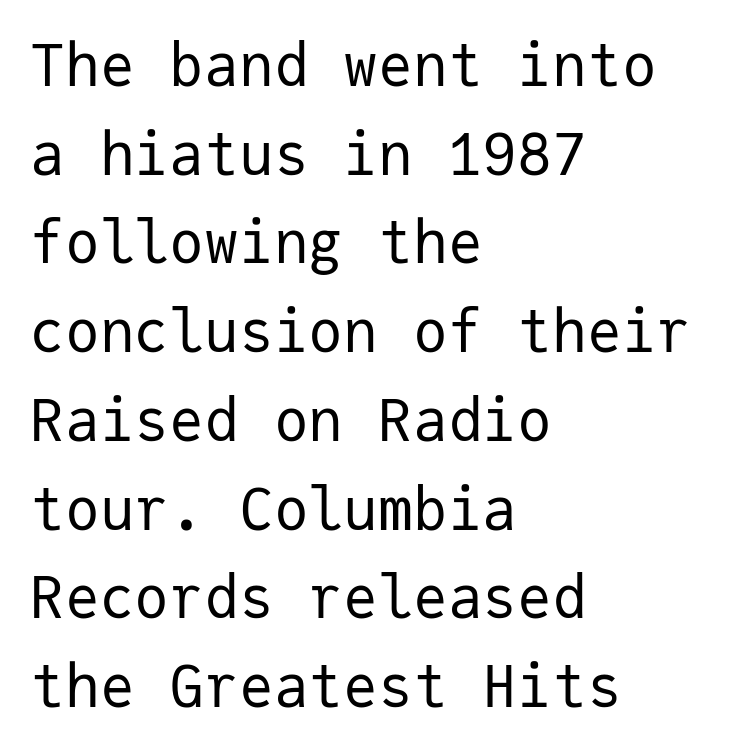
The image shows 58 px regular-weight sans-serif type, upright, monospaced; set left-aligned, normal line spacing (1.53x), normal letter spacing, not underlined; low stroke contrast and a medium x-height.
